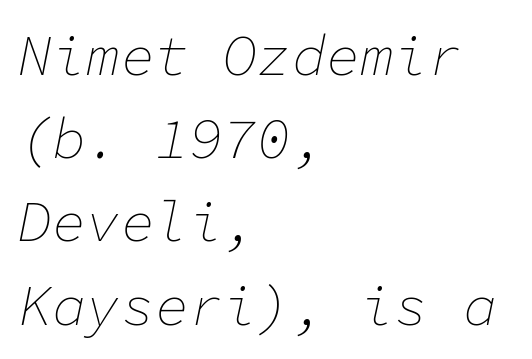
Q: Is the text bold? A: No.
Q: Is the text italic (slanted)? A: Yes, it leans right by about 11 degrees.
Q: Is the text underlined? A: No.
Q: How is the paragraph aligned? A: Left-aligned.
Q: Is the spacing between letters normal or unusually wide? A: Normal.
Q: Is the spacing between lines tight, normal or loose? A: Normal.
Q: Width (condensed, normal, or wide)? A: Normal.
Q: Stroke contrast? A: Low.
Q: x-height? A: Medium.
Q: Monospaced? A: Yes.
